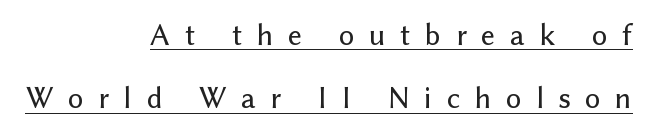
The image shows 31 px sans-serif type, upright; set right-aligned, loose line spacing (2.04x), unusually wide letter spacing (+0.47 em), underlined; low stroke contrast and a medium x-height.
